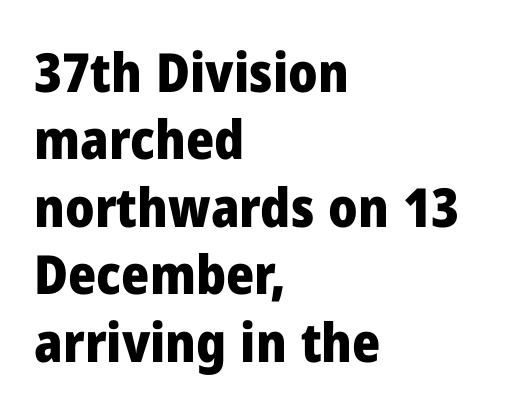
{"serif": "no", "italic": "no", "bold": "yes", "weight": "heavy", "width": "normal", "stroke_contrast": "low", "x_height": "medium", "monospaced": "no", "underline": "no", "align": "left", "line_spacing": "normal", "line_spacing_ratio": 1.25, "letter_spacing": "normal", "letter_spacing_em": 0.0, "glyph_px": 54}
